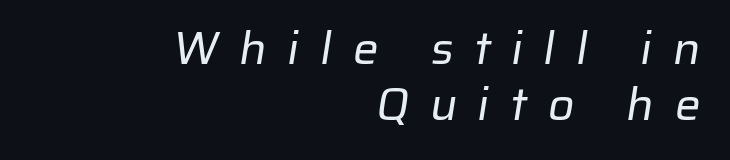
This rendering uses right alignment, leaving the left contour irregular. The weight tops out at a normal text grade. The letters advance in unequal steps, a hallmark of proportional type. Students, note that the glyphs here are deliberately spaced far apart. The face used here is a sans, in the tradition of grotesques and geometrics. Unmarked baselines from the first word to the last.
